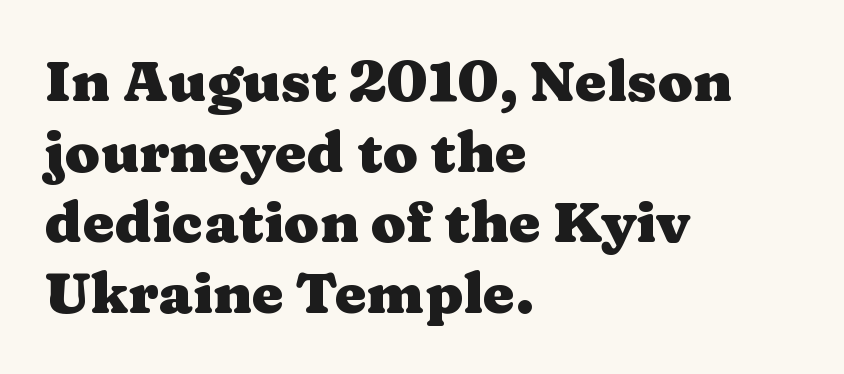
Q: Is the text bold? A: Yes.
Q: Is the text italic (slanted)? A: No, it is upright.
Q: Is the typeface a serif or a sans-serif typeface? A: Serif.
Q: Is the text underlined? A: No.
Q: How is the paragraph aligned? A: Left-aligned.
Q: Is the spacing between letters normal or unusually wide? A: Normal.
Q: Width (condensed, normal, or wide)? A: Wide.
Q: Stroke contrast? A: Medium.
Q: x-height? A: Medium.
Q: Monospaced? A: No.
